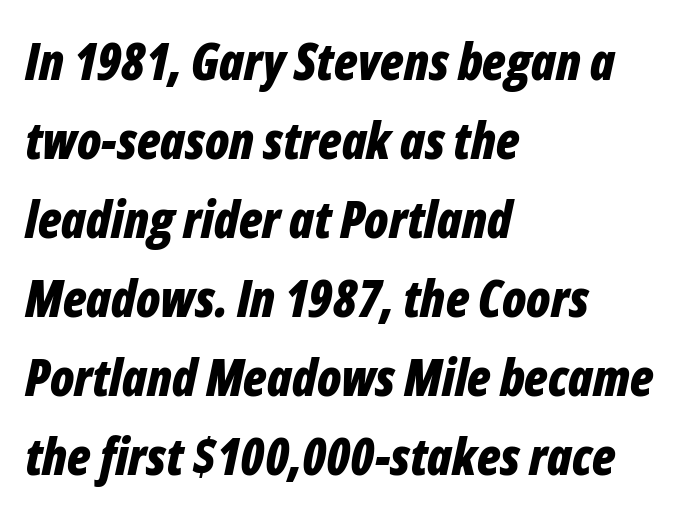
{"italic": "yes", "lean": "right", "slant_degrees": 12, "bold": "yes", "weight": "bold", "width": "condensed", "stroke_contrast": "low", "x_height": "medium", "monospaced": "no", "underline": "no", "align": "left", "line_spacing": "normal", "line_spacing_ratio": 1.55, "letter_spacing": "normal", "letter_spacing_em": 0.0, "glyph_px": 51}
